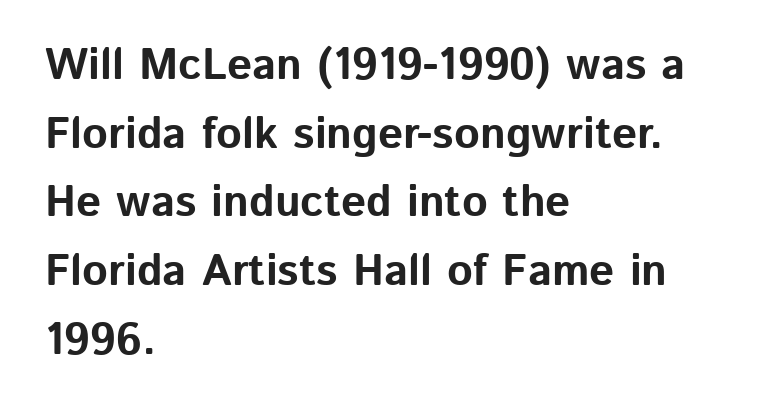
Observe the ordinary spacing: letters are neighbours, not strangers. The rendering uses natural spacing where letterforms have individual widths. Leading matches the norm, producing a regular column. You can tell it's not italic because the verticals are truly vertical. Compared with a centered layout, this one pins lines to the left instead.
